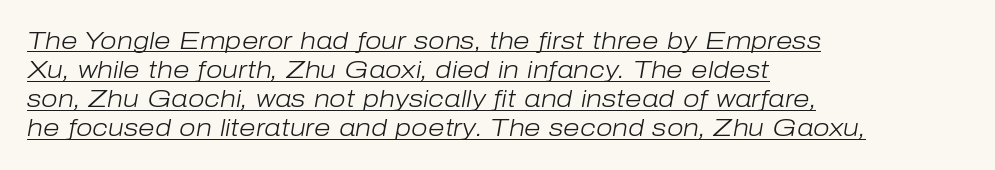
When letters slant like this, we call the style italic. Think standard paragraph weight, or any step lighter than that. This sample is left-justified, so line endings fall wherever the words run out. Honestly, the underline is the first thing you notice here. Compared with typical body copy, the letter spacing here is the same.
